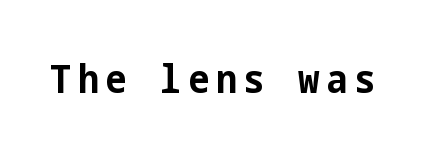
{"serif": "no", "italic": "no", "bold": "yes", "weight": "bold", "width": "condensed", "stroke_contrast": "low", "x_height": "medium", "underline": "no", "glyph_px": 40}
